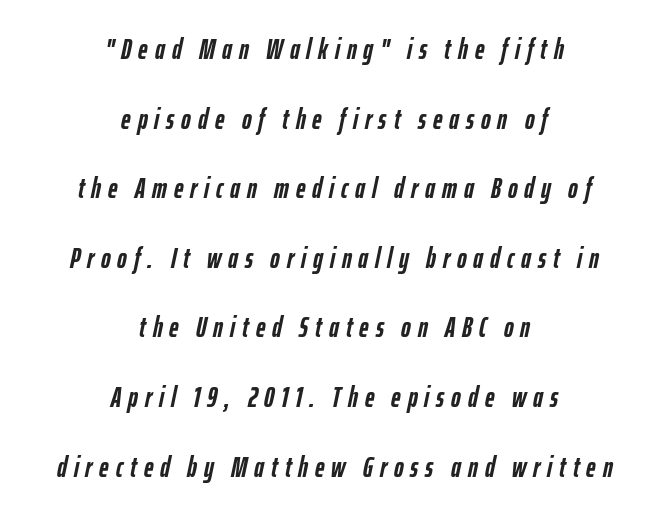
The image shows 29 px semibold, condensed type, italic (leaning right); set centered, loose line spacing (2.4x), unusually wide letter spacing (+0.24 em), not underlined; low stroke contrast and a medium x-height.
